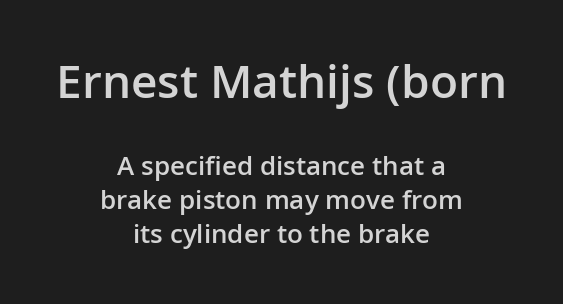
{"serif": "no", "italic": "no", "bold": "semi", "weight": "semibold", "width": "normal", "stroke_contrast": "low", "x_height": "medium", "monospaced": "no", "underline": "no", "align": "center", "line_spacing": "normal", "line_spacing_ratio": 1.31, "letter_spacing": "normal", "letter_spacing_em": 0.0, "larger_block": "first", "size_ratio": 1.77, "glyph_px": 46}
